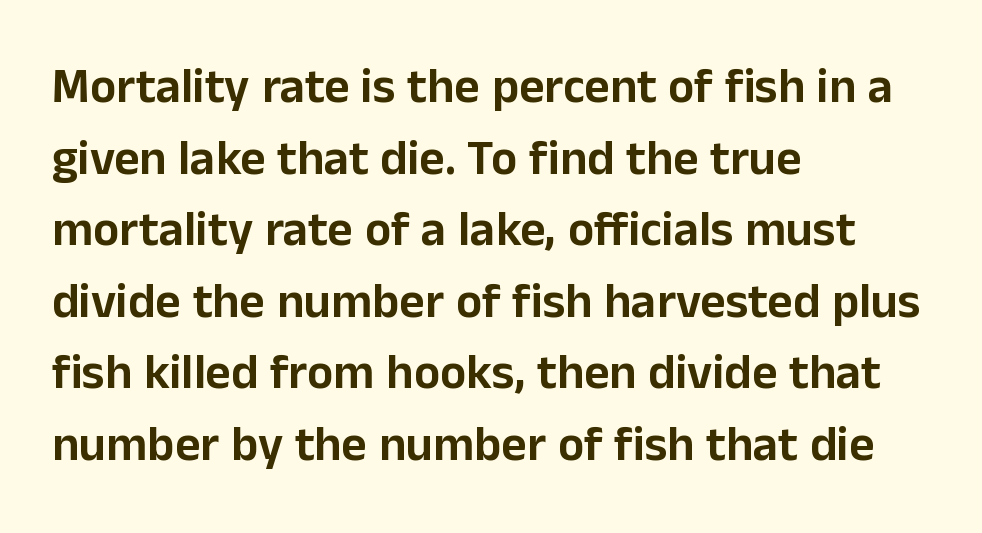
The image shows 49 px sans-serif type, upright; set left-aligned, normal line spacing (1.46x), normal letter spacing, not underlined; low stroke contrast and a medium x-height.
